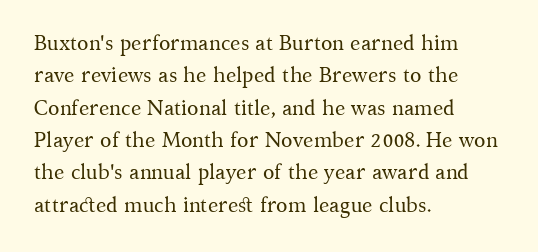
Words float on clear page, feet unadorned. Letters have the restrained weight of plain body copy at most. Horizontal alignment here is leftward, the default for most running prose. Whoever set this chose a conventional vertical rhythm. This sample uses an upright cut, with every glyph sitting square on the baseline.
